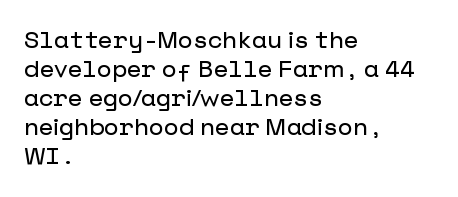
Q: Is the text italic (slanted)? A: No, it is upright.
Q: Is the text underlined? A: No.
Q: How is the paragraph aligned? A: Left-aligned.
Q: Is the spacing between letters normal or unusually wide? A: Normal.
